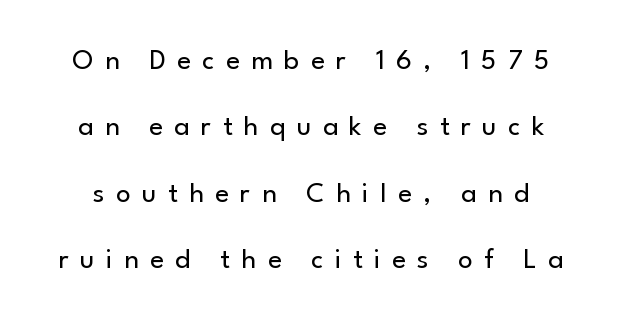
{"serif": "no", "italic": "no", "bold": "no", "weight": "regular", "width": "normal", "stroke_contrast": "low", "x_height": "small", "monospaced": "no", "underline": "no", "line_spacing": "loose", "line_spacing_ratio": 2.29, "letter_spacing": "wide", "letter_spacing_em": 0.39, "glyph_px": 29}
